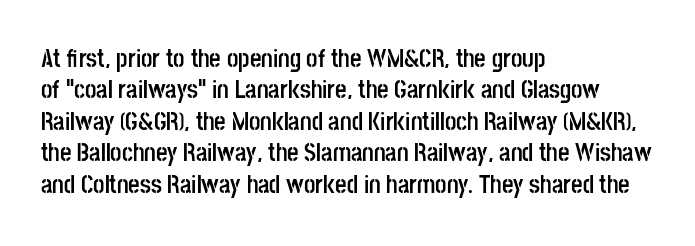
Q: Is the text bold? A: Yes.
Q: Is the text italic (slanted)? A: No, it is upright.
Q: Is the text underlined? A: No.
Q: How is the paragraph aligned? A: Left-aligned.
Q: Is the spacing between letters normal or unusually wide? A: Normal.
Q: Is the spacing between lines tight, normal or loose? A: Normal.
